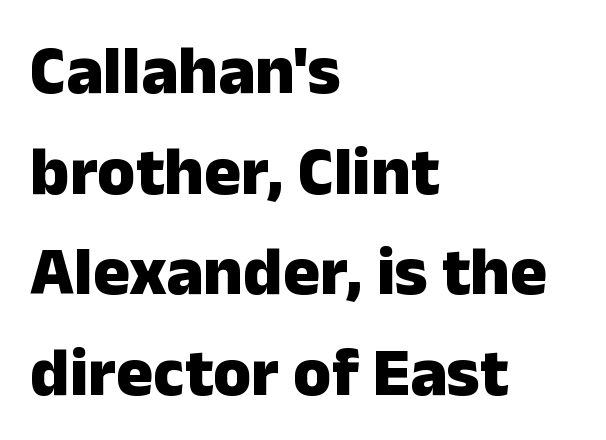
A normal amount of white space separates one row of letters from the next. Heavy, bold letterforms. The text was rendered using a sans face with plain stroke endings. The letters advance in unequal steps, a hallmark of proportional type.
